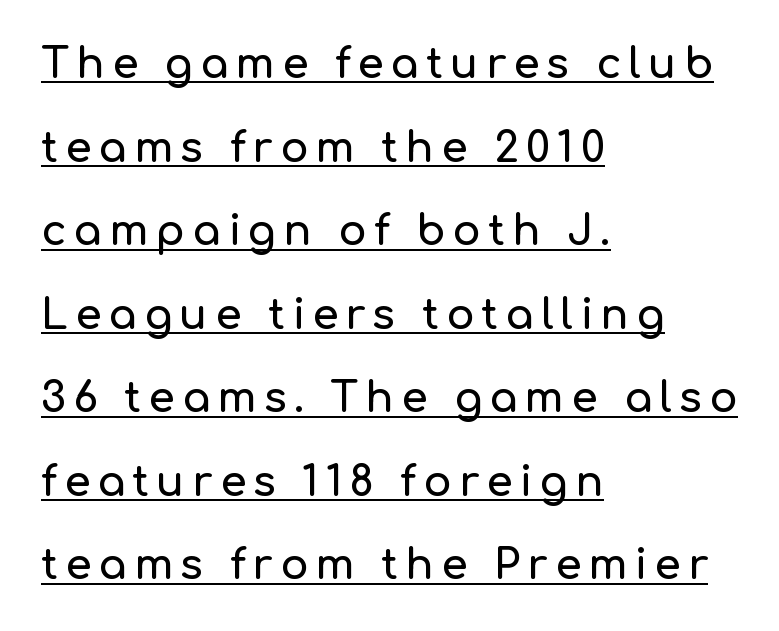
Q: Is the text italic (slanted)? A: No, it is upright.
Q: Is the typeface a serif or a sans-serif typeface? A: Sans-serif.
Q: Is the text underlined? A: Yes.
Q: How is the paragraph aligned? A: Left-aligned.
Q: Is the spacing between lines tight, normal or loose? A: Loose.
Q: Width (condensed, normal, or wide)? A: Normal.
Q: Stroke contrast? A: Low.
Q: x-height? A: Medium.
Q: Monospaced? A: No.
